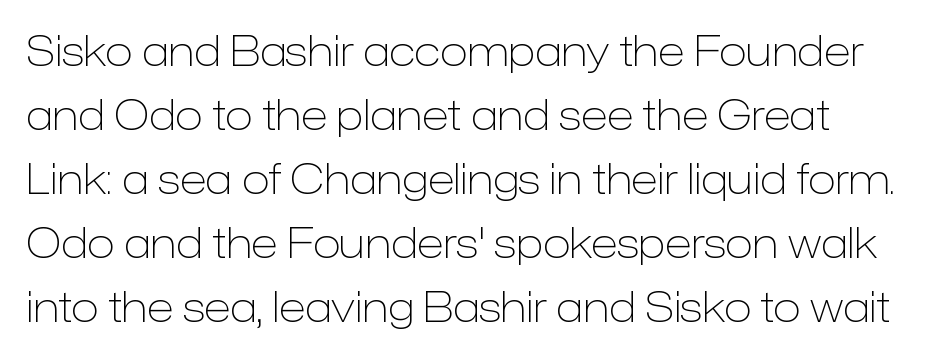
Q: Is the text bold? A: No.
Q: Is the text italic (slanted)? A: No, it is upright.
Q: Is the typeface a serif or a sans-serif typeface? A: Sans-serif.
Q: Is the text underlined? A: No.
Q: How is the paragraph aligned? A: Left-aligned.
Q: Is the spacing between letters normal or unusually wide? A: Normal.
Q: Is the spacing between lines tight, normal or loose? A: Normal.
Q: Width (condensed, normal, or wide)? A: Normal.
Q: Stroke contrast? A: Low.
Q: x-height? A: Medium.
Q: Monospaced? A: No.
